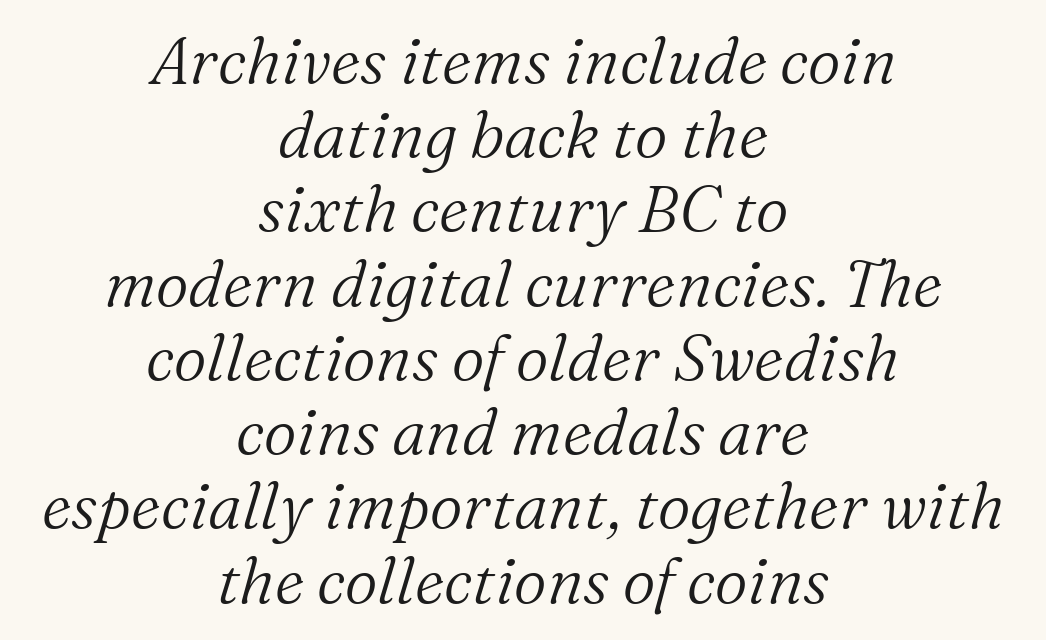
This sample has the flowing, uneven cadence of proportional lettering. Is the letter spacing exaggerated? No — it looks like the ordinary default. Typeset on center — no edge is straight. The type family on display is of the serif kind. The axis of the letterforms is tilted away from vertical.
